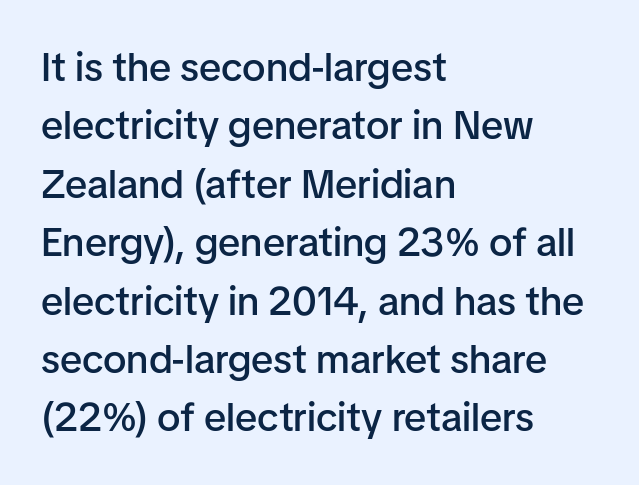
The image shows 40 px semibold sans-serif type, upright; set left-aligned, normal line spacing (1.46x), normal letter spacing, not underlined; low stroke contrast and a medium x-height.
